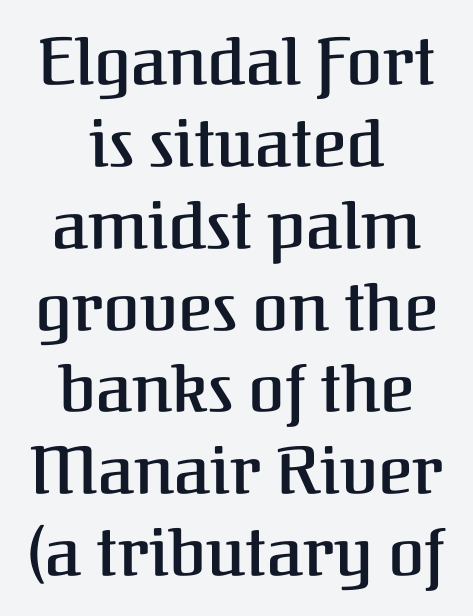
Which margin do the lines hug? Neither — every line sits in the middle. Do the letters lean? They stand straight. Little horizontal feet cap the strokes, marking this as serif type. Each letter keeps its own natural width here, so spacing adapts to shape. The zone under the glyphs is completely vacant.
